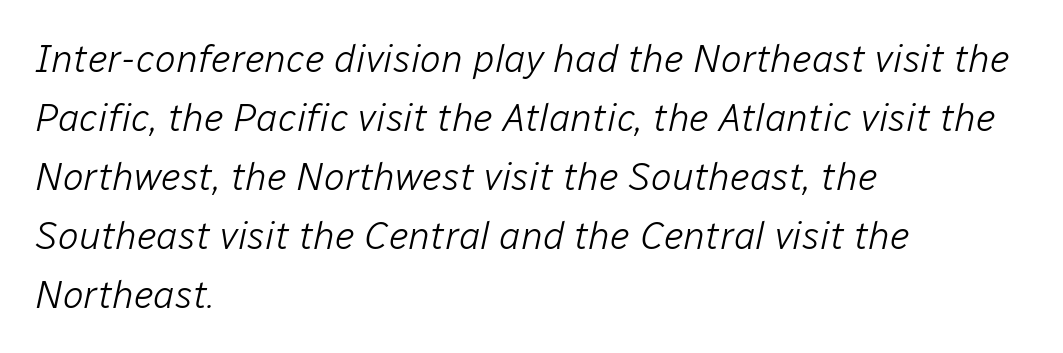
Q: Is the text bold? A: No.
Q: Is the text italic (slanted)? A: Yes, it leans right by about 12 degrees.
Q: Is the text underlined? A: No.
Q: How is the paragraph aligned? A: Left-aligned.
Q: Is the spacing between letters normal or unusually wide? A: Normal.
Q: Is the spacing between lines tight, normal or loose? A: Normal.
Q: Width (condensed, normal, or wide)? A: Normal.
Q: Stroke contrast? A: Low.
Q: x-height? A: Medium.
Q: Monospaced? A: No.
